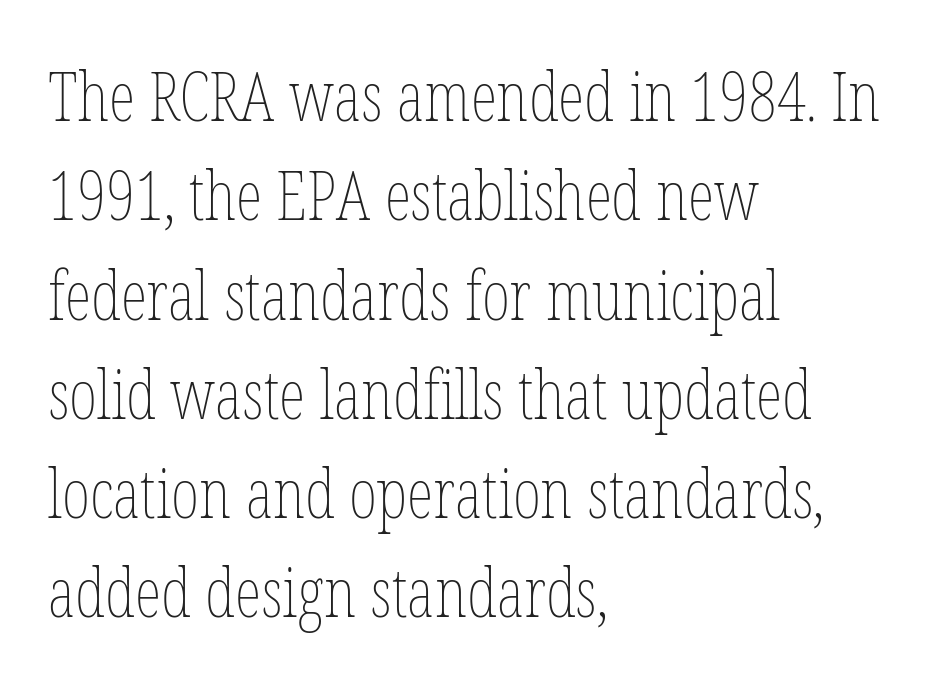
The image shows 68 px thin, condensed type, upright; set left-aligned, normal line spacing (1.46x), normal letter spacing, not underlined; low stroke contrast and a medium x-height.
